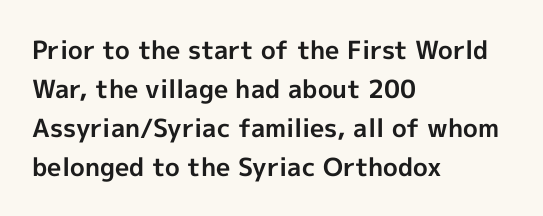
Vertical strokes here are truly vertical. In terms of letterspacing, this is plain default setting. This block has exactly the height ordinary leading produces. Pretty heavy lettering here — definitely bold.
